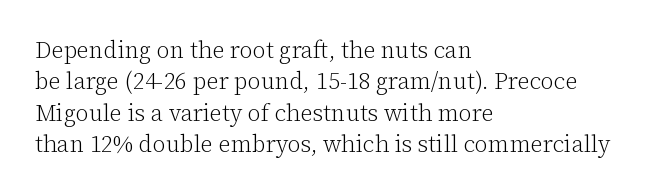
{"italic": "no", "bold": "no", "underline": "no", "align": "left", "line_spacing": "normal", "line_spacing_ratio": 1.36, "letter_spacing": "normal", "letter_spacing_em": 0.0, "glyph_px": 23}
